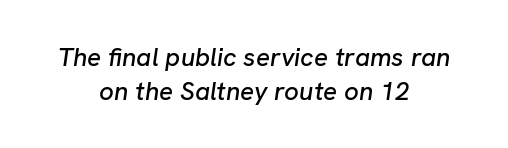
Slanted lettering throughout. The gaps between neighbouring characters are ordinary and unremarkable. Short and long lines alike share a common midpoint. Bare-footed words on every line. The vertical gap from one line to the next is medium.
